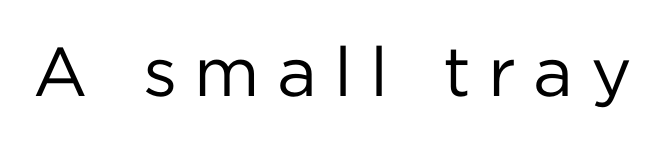
{"serif": "no", "italic": "no", "bold": "no", "weight": "regular", "width": "normal", "stroke_contrast": "low", "x_height": "medium", "monospaced": "no", "underline": "no", "letter_spacing": "wide", "letter_spacing_em": 0.25, "glyph_px": 69}
